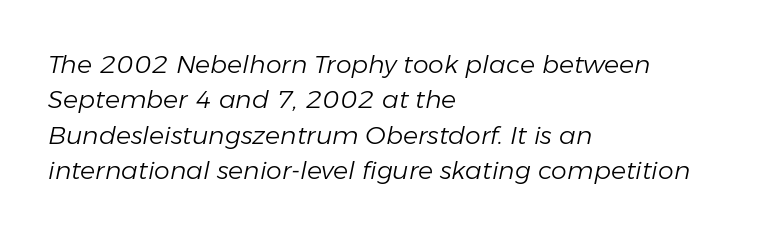
The image shows 25 px text type, italic (leaning right); set left-aligned, normal line spacing (1.42x), normal letter spacing, not underlined.
